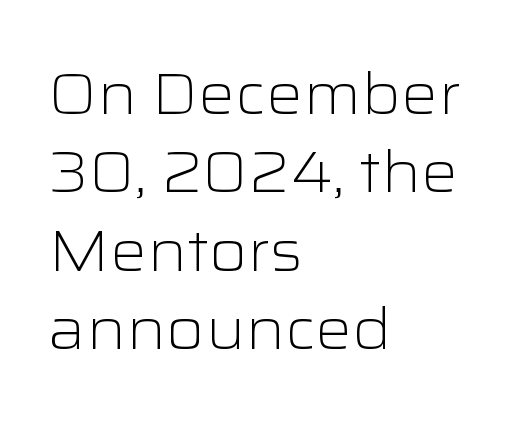
{"serif": "no", "italic": "no", "bold": "no", "weight": "light", "width": "wide", "stroke_contrast": "low", "x_height": "medium", "monospaced": "no", "underline": "no", "align": "left", "line_spacing": "normal", "line_spacing_ratio": 1.35, "letter_spacing": "normal", "letter_spacing_em": 0.0, "glyph_px": 58}
